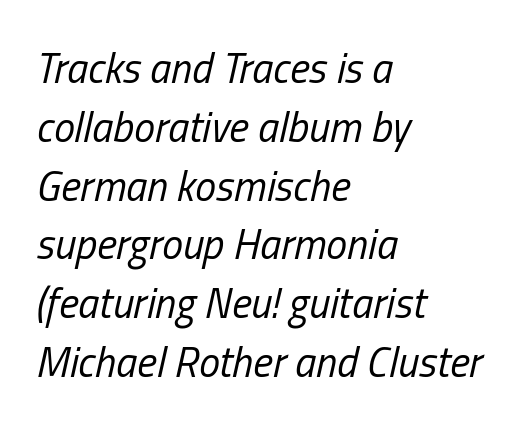
{"italic": "yes", "lean": "right", "slant_degrees": 13, "bold": "no", "weight": "regular", "width": "condensed", "stroke_contrast": "low", "x_height": "medium", "monospaced": "no", "underline": "no", "align": "left", "line_spacing": "normal", "line_spacing_ratio": 1.4, "letter_spacing": "normal", "letter_spacing_em": 0.0, "glyph_px": 42}
